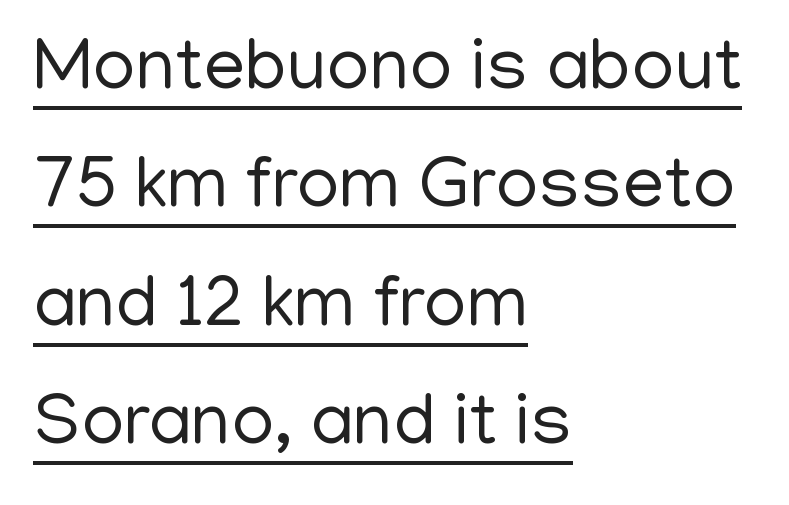
{"serif": "no", "italic": "no", "bold": "no", "weight": "regular", "width": "normal", "stroke_contrast": "low", "x_height": "medium", "monospaced": "no", "underline": "yes", "align": "left", "line_spacing": "normal", "line_spacing_ratio": 1.6, "letter_spacing": "normal", "letter_spacing_em": 0.0, "glyph_px": 74}
